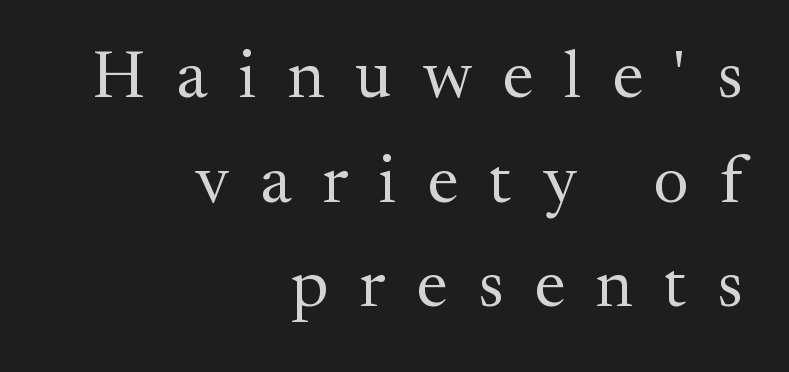
Spacing verdict: proportional, widths tailored to each character. A typesetter would mark this as roman, not italic. Compared with a typical body face, this is equally light or lighter still. The tracking jumps out immediately: characters are airy and widely separated. Is this a sans? No — the strokes have serifs. Descenders are the only things crossing below the line.
